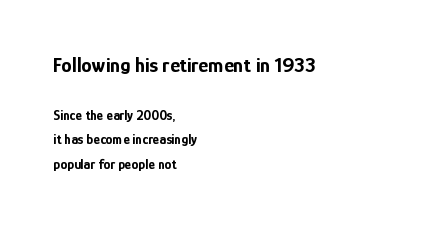
The image shows 21 px bold type, upright; set left-aligned, line spacing 1.76x, normal letter spacing, not underlined; the first (top) block is 1.5x larger.
